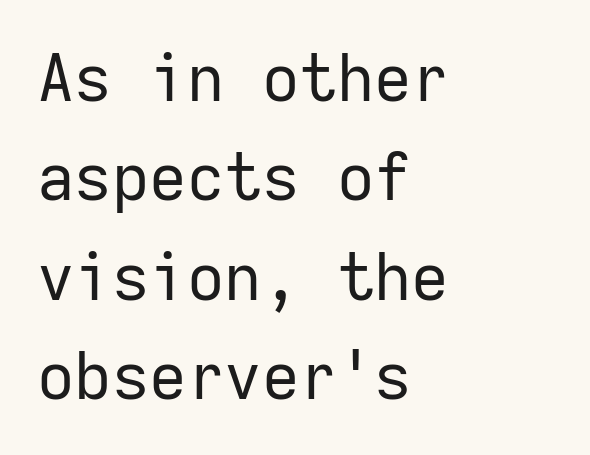
Q: Is the text bold? A: No.
Q: Is the text italic (slanted)? A: No, it is upright.
Q: Is the typeface a serif or a sans-serif typeface? A: Sans-serif.
Q: Is the text underlined? A: No.
Q: How is the paragraph aligned? A: Left-aligned.
Q: Is the spacing between letters normal or unusually wide? A: Normal.
Q: Is the spacing between lines tight, normal or loose? A: Normal.
Q: Width (condensed, normal, or wide)? A: Normal.
Q: Stroke contrast? A: Low.
Q: x-height? A: Medium.
Q: Monospaced? A: Yes.
